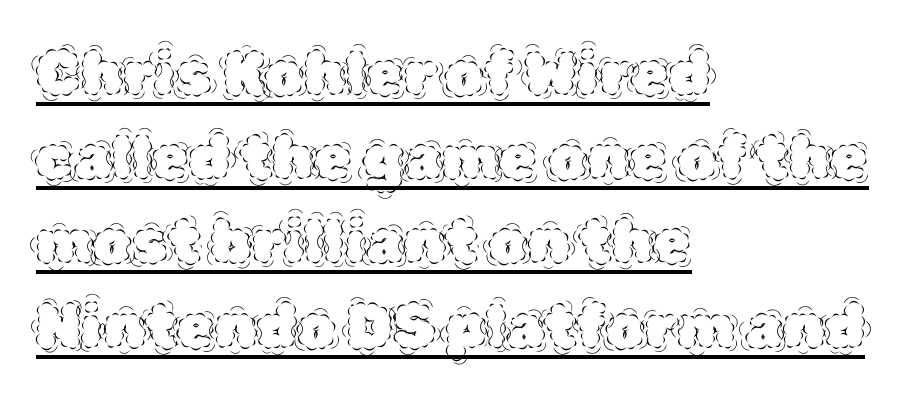
The image shows 61 px thin type, upright; set left-aligned, normal line spacing (1.38x), normal letter spacing, underlined; a large x-height.
